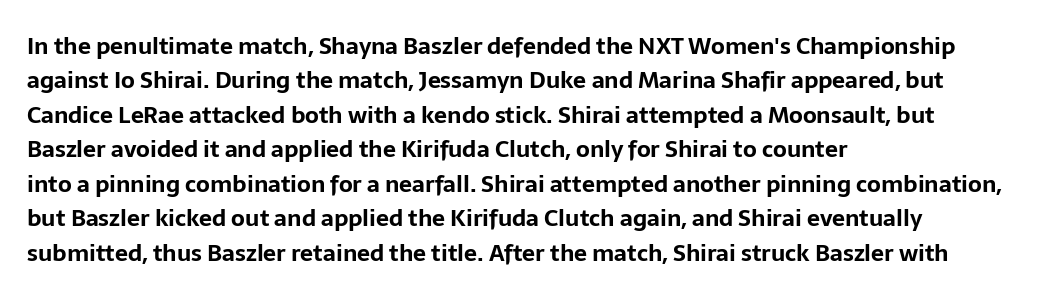
Q: Is the text bold? A: Yes.
Q: Is the text italic (slanted)? A: No, it is upright.
Q: Is the text underlined? A: No.
Q: How is the paragraph aligned? A: Left-aligned.
Q: Is the spacing between letters normal or unusually wide? A: Normal.
Q: Is the spacing between lines tight, normal or loose? A: Normal.
